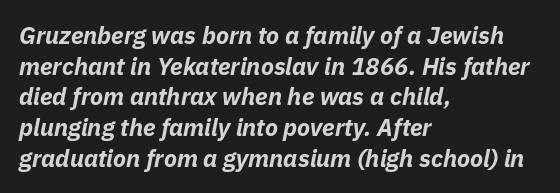
The space between consecutive lines is moderate. Is the type slanted? Yes — the strokes lean at a clear angle. Inter-character spacing is left at the font's built-in metrics. Horizontal alignment here is leftward, the default for most running prose.
